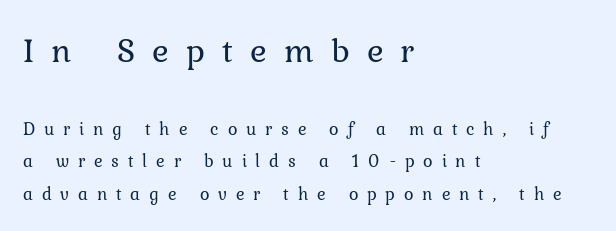
{"italic": "no", "bold": "no", "weight": "regular", "width": "normal", "stroke_contrast": "low", "x_height": "medium", "monospaced": "no", "underline": "no", "align": "left", "line_spacing_ratio": 1.82, "letter_spacing": "wide", "letter_spacing_em": 0.49, "larger_block": "first", "size_ratio": 1.94, "glyph_px": 35}
